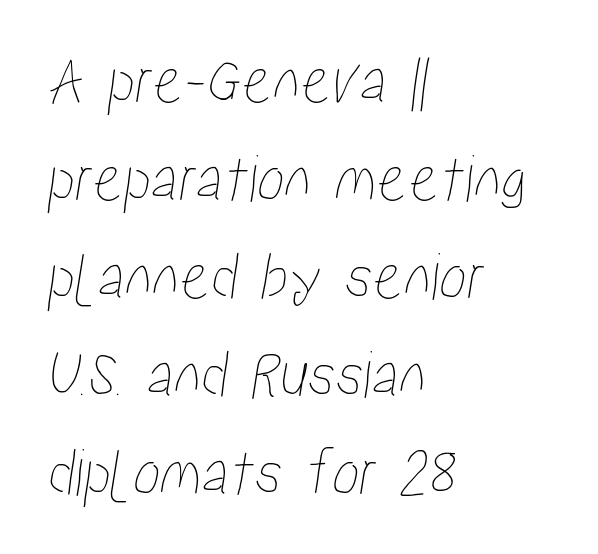
Caption: multi-line text, flush left, ragged right. Notice how descenders clear the ascenders below comfortably — that's standard leading. Proportional: the letters do not fall into vertical columns. Bare-footed words on every line. Does extra space separate the letters? No, they use regular spacing.
